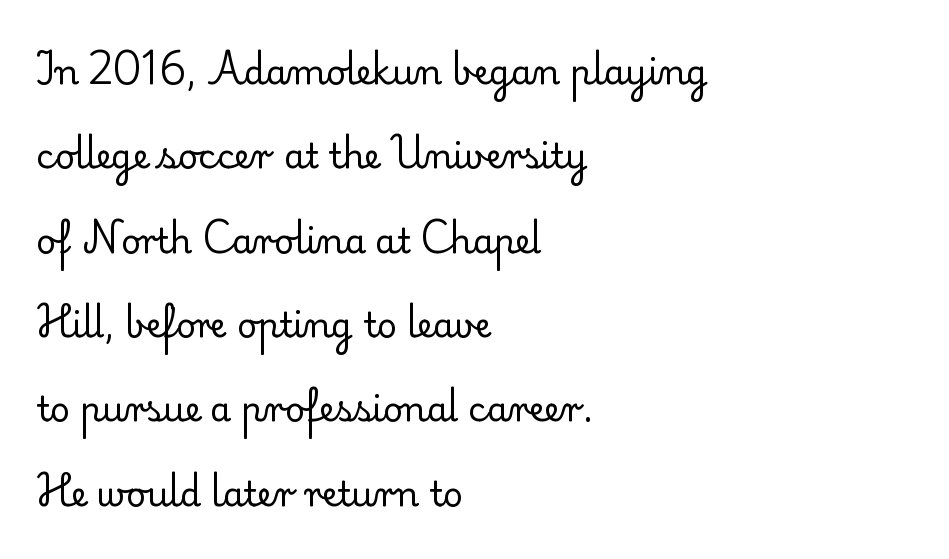
{"serif": "yes", "italic": "no", "bold": "no", "weight": "regular", "width": "normal", "stroke_contrast": "low", "x_height": "small", "monospaced": "no", "underline": "no", "align": "left", "line_spacing": "loose", "line_spacing_ratio": 2.48, "letter_spacing": "normal", "letter_spacing_em": 0.0, "glyph_px": 34}
